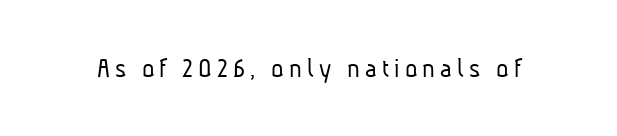
Nothing heavy about these letters — not bold at all. Is this a sans? Yes — the strokes have no serifs. The letters advance in unequal steps, a hallmark of proportional type. Descenders are the only things crossing below the line.
